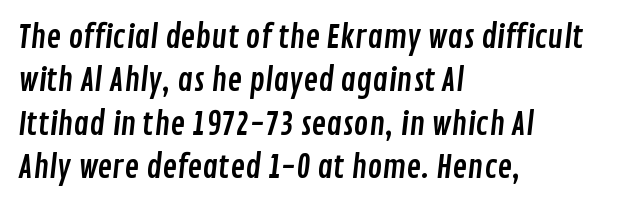
The image shows 31 px condensed sans-serif type; set left-aligned, normal line spacing (1.4x), normal letter spacing, not underlined; low stroke contrast and a medium x-height.
